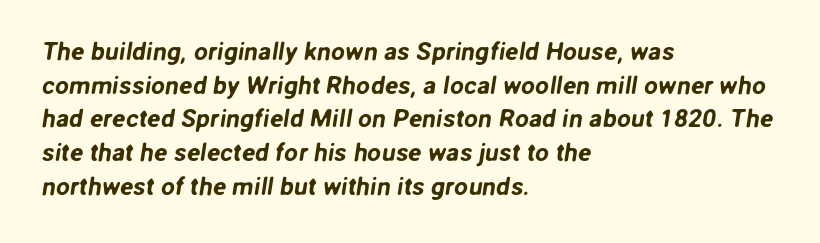
Tracking here is standard; glyphs follow each other at the usual distance. The foot of each line stays bare and open. Leading matches the norm, producing a regular column. The rag falls on the right side of this text block.
